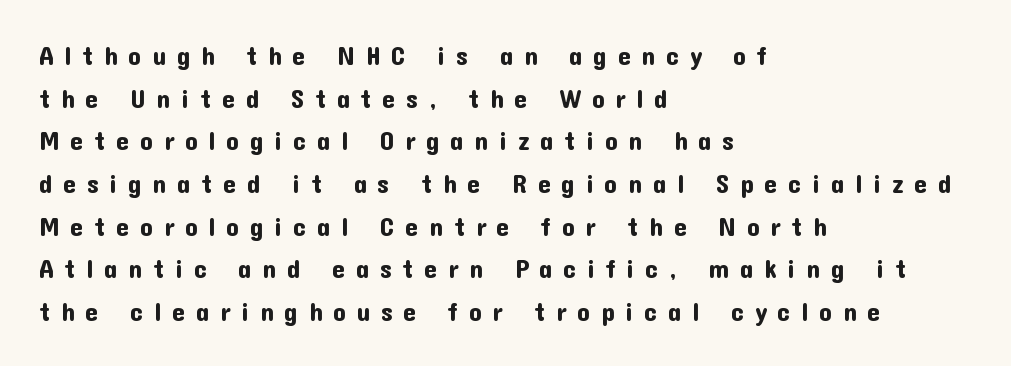
Q: Is the text italic (slanted)? A: No, it is upright.
Q: Is the text underlined? A: No.
Q: How is the paragraph aligned? A: Left-aligned.
Q: Is the spacing between letters normal or unusually wide? A: Unusually wide.
Q: Is the spacing between lines tight, normal or loose? A: Normal.
